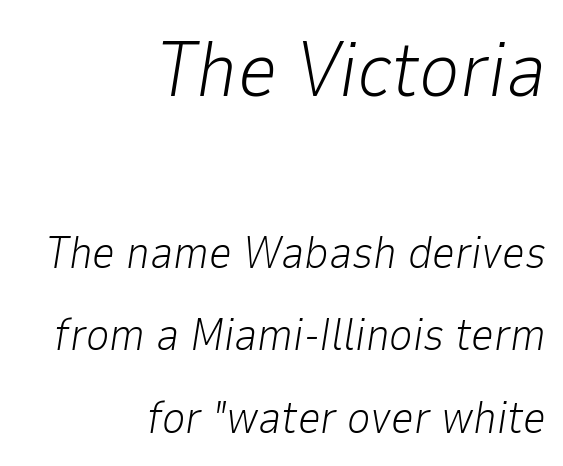
{"italic": "yes", "lean": "right", "slant_degrees": 9, "bold": "no", "weight": "light", "width": "normal", "stroke_contrast": "low", "x_height": "medium", "monospaced": "no", "underline": "no", "align": "right", "line_spacing_ratio": 1.83, "letter_spacing": "normal", "letter_spacing_em": 0.0, "larger_block": "first", "size_ratio": 1.73, "glyph_px": 78}
